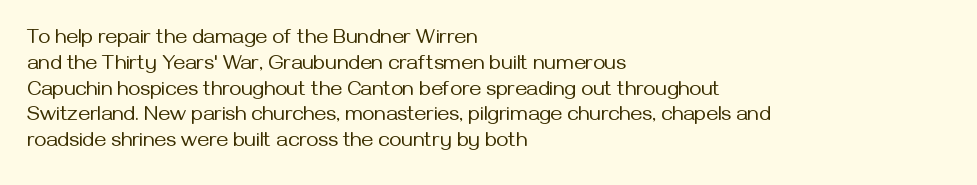
Q: Is the text bold? A: No.
Q: Is the text italic (slanted)? A: No, it is upright.
Q: Is the text underlined? A: No.
Q: How is the paragraph aligned? A: Left-aligned.
Q: Is the spacing between letters normal or unusually wide? A: Normal.
